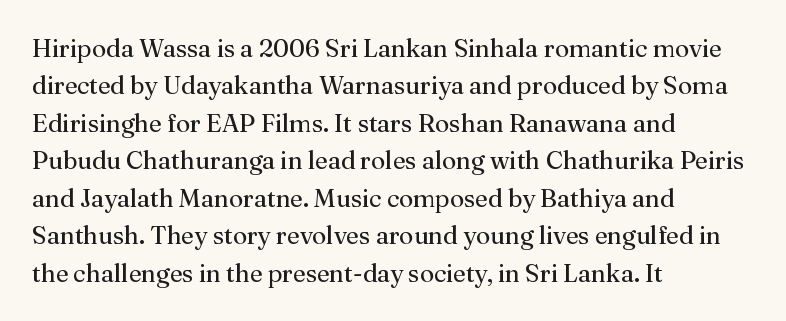
Q: Is the text bold? A: No.
Q: Is the text italic (slanted)? A: No, it is upright.
Q: Is the text underlined? A: No.
Q: How is the paragraph aligned? A: Left-aligned.
Q: Is the spacing between letters normal or unusually wide? A: Normal.
Q: Is the spacing between lines tight, normal or loose? A: Normal.
